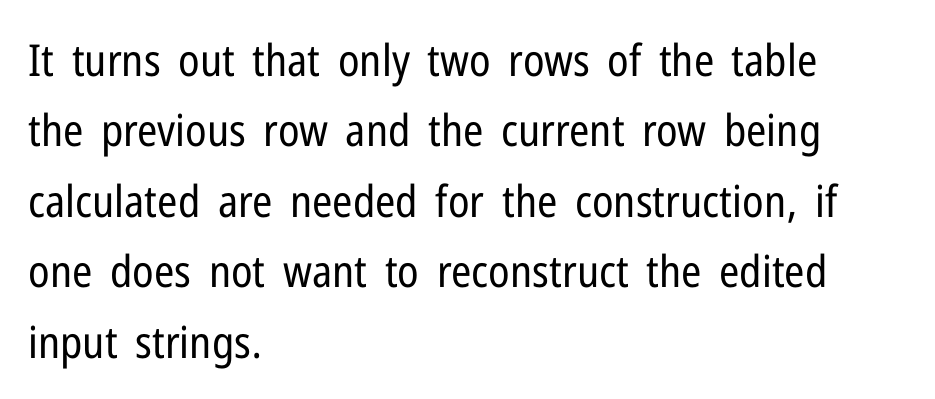
Compared with typical body copy, the letter spacing here is the same. Nope, no serifs anywhere on these letters. The setting favours the left margin, as ordinary paragraphs usually do. The space between consecutive lines is moderate. Each letter keeps its own natural width here, so spacing adapts to shape.
